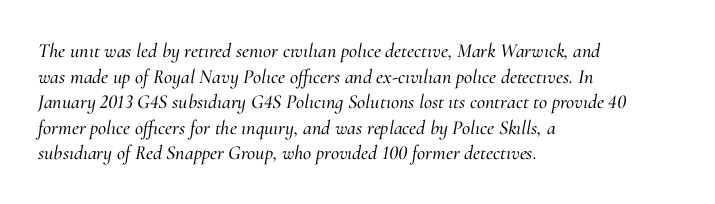
{"italic": "yes", "lean": "right", "slant_degrees": 10, "underline": "no", "align": "left", "line_spacing": "normal", "line_spacing_ratio": 1.28, "letter_spacing": "normal", "letter_spacing_em": 0.0, "glyph_px": 20}
